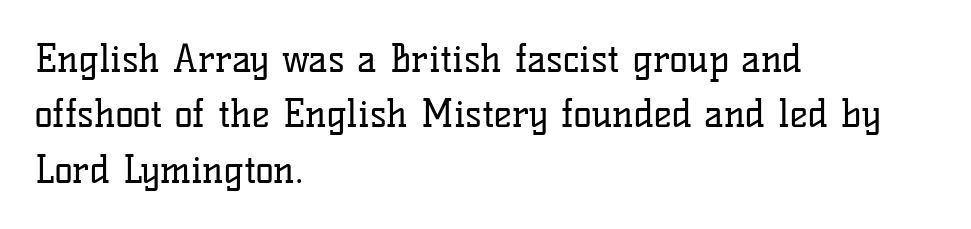
Q: Is the text bold? A: No.
Q: Is the text italic (slanted)? A: No, it is upright.
Q: Is the typeface a serif or a sans-serif typeface? A: Serif.
Q: Is the text underlined? A: No.
Q: How is the paragraph aligned? A: Left-aligned.
Q: Is the spacing between letters normal or unusually wide? A: Normal.
Q: Is the spacing between lines tight, normal or loose? A: Normal.
Q: Width (condensed, normal, or wide)? A: Normal.
Q: Stroke contrast? A: Low.
Q: x-height? A: Medium.
Q: Monospaced? A: No.
